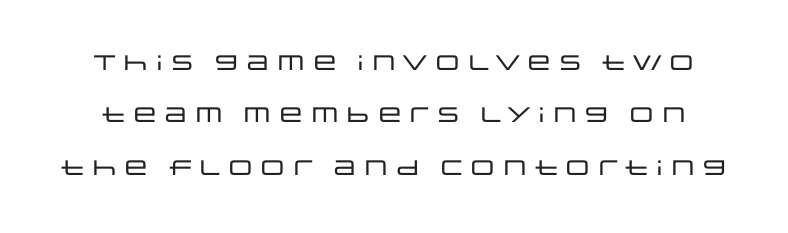
Tall strokes in this sample are plumb rather than angled. Rule under the text: the space is simply empty. Quick note: interline space is abundant. Nobody touched the tracking dial on this one.
